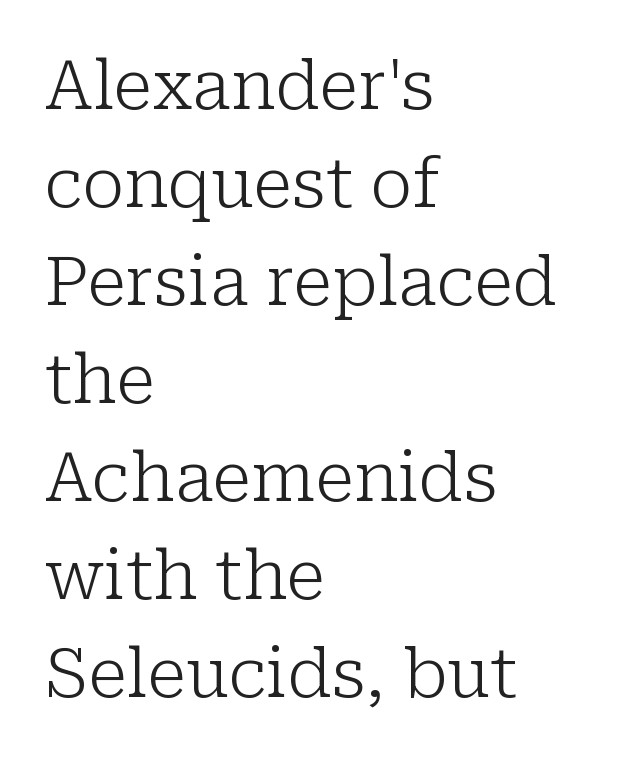
Q: Is the text bold? A: No.
Q: Is the text italic (slanted)? A: No, it is upright.
Q: Is the typeface a serif or a sans-serif typeface? A: Serif.
Q: Is the text underlined? A: No.
Q: How is the paragraph aligned? A: Left-aligned.
Q: Is the spacing between letters normal or unusually wide? A: Normal.
Q: Is the spacing between lines tight, normal or loose? A: Normal.
Q: Width (condensed, normal, or wide)? A: Normal.
Q: Stroke contrast? A: Low.
Q: x-height? A: Medium.
Q: Monospaced? A: No.
